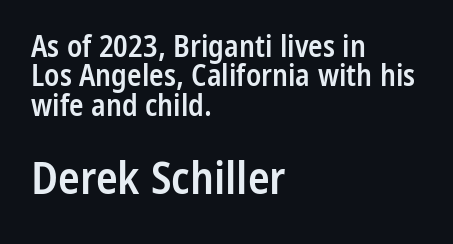
The image shows 45 px semibold, condensed sans-serif type, upright; set left-aligned, tight line spacing (0.98x), normal letter spacing, not underlined; the second (bottom) block is 1.5x larger; low stroke contrast and a medium x-height.
